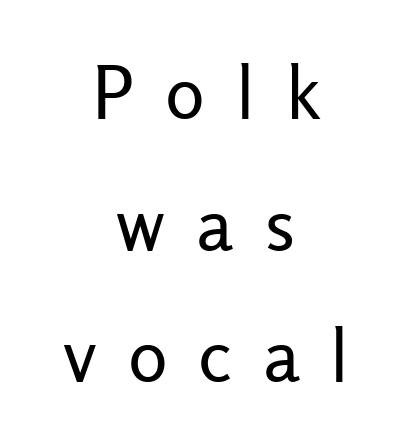
This sample has the flowing, uneven cadence of proportional lettering. The characters are drawn with everyday or finer stroke widths. Nobody drew a line under any word here. Typographically, this falls in the sans-serif category. Unlike italic type, these characters show no tilt at all.
